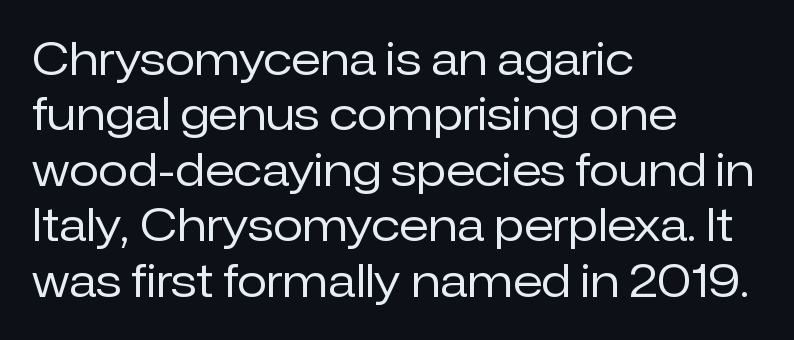
Short note: letters normally spaced. Only glyphs here, with clear space below each row. A typesetter would call this proportional, since set widths differ per character. Casual observation: everything's shoved over to the left. These lines sit exactly where default settings would place them. This is the regular roman posture of the typeface.
